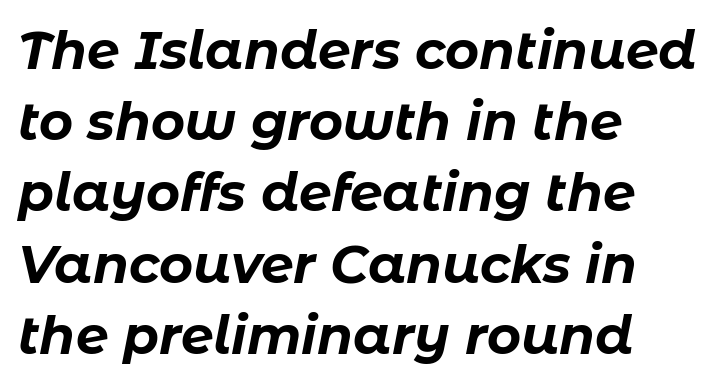
{"italic": "yes", "lean": "right", "slant_degrees": 11, "bold": "yes", "weight": "bold", "width": "normal", "stroke_contrast": "low", "x_height": "medium", "monospaced": "no", "underline": "no", "align": "left", "line_spacing": "normal", "line_spacing_ratio": 1.37, "letter_spacing": "normal", "letter_spacing_em": 0.0, "glyph_px": 52}
